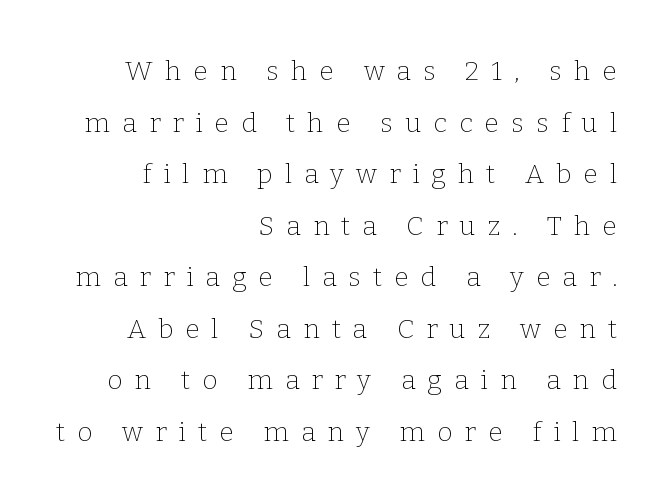
The image shows 27 px text type, upright; set right-aligned, loose line spacing (1.91x), unusually wide letter spacing (+0.44 em), not underlined.
